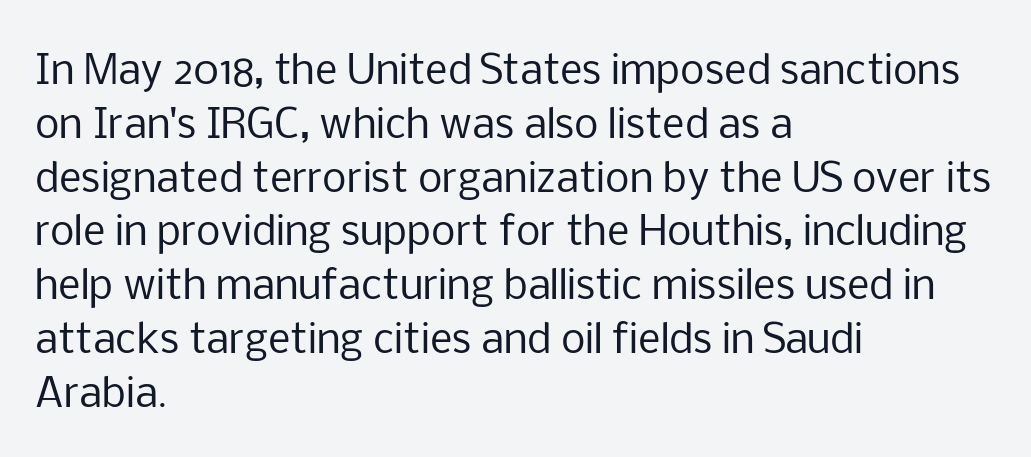
Q: Is the text bold? A: No.
Q: Is the text italic (slanted)? A: No, it is upright.
Q: Is the typeface a serif or a sans-serif typeface? A: Sans-serif.
Q: Is the text underlined? A: No.
Q: How is the paragraph aligned? A: Left-aligned.
Q: Is the spacing between letters normal or unusually wide? A: Normal.
Q: Is the spacing between lines tight, normal or loose? A: Normal.
Q: Width (condensed, normal, or wide)? A: Normal.
Q: Stroke contrast? A: Low.
Q: x-height? A: Medium.
Q: Monospaced? A: No.
